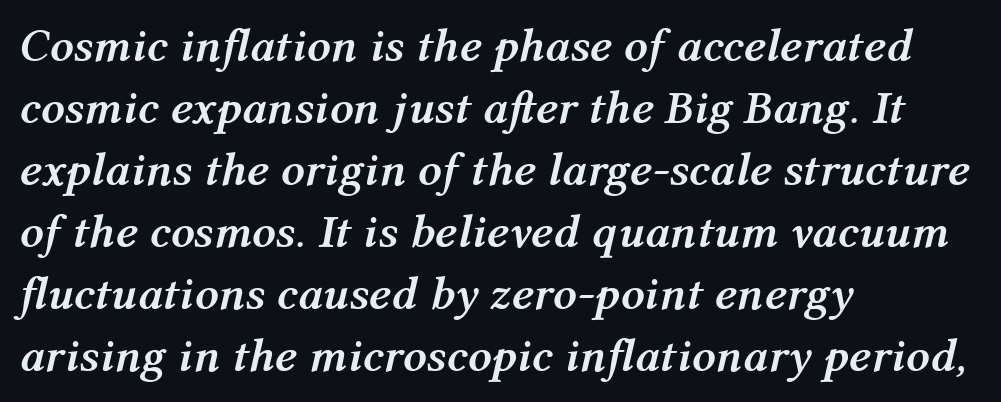
The image shows 47 px semibold type, italic (leaning right); set left-aligned, normal line spacing (1.32x), normal letter spacing, not underlined; medium stroke contrast and a medium x-height.
